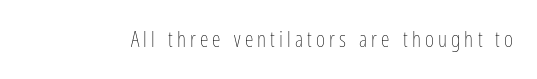
The image shows 22 px text type, upright; set not underlined.
